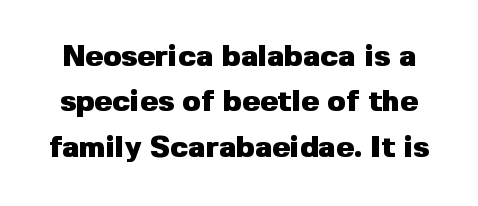
Q: Is the text bold? A: Yes.
Q: Is the text italic (slanted)? A: No, it is upright.
Q: Is the typeface a serif or a sans-serif typeface? A: Sans-serif.
Q: Is the text underlined? A: No.
Q: Is the spacing between letters normal or unusually wide? A: Normal.
Q: Is the spacing between lines tight, normal or loose? A: Normal.
Q: Width (condensed, normal, or wide)? A: Normal.
Q: Stroke contrast? A: Low.
Q: x-height? A: Medium.
Q: Monospaced? A: No.
